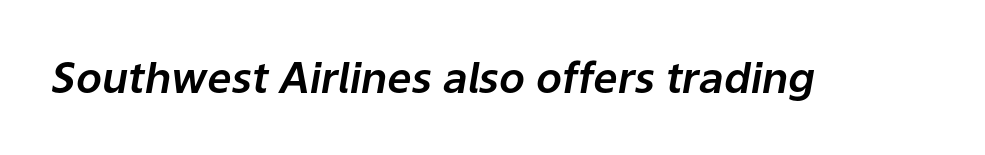
Q: Is the text italic (slanted)? A: Yes, it leans right by about 9 degrees.
Q: Is the text underlined? A: No.
Q: Is the spacing between letters normal or unusually wide? A: Normal.
Q: Width (condensed, normal, or wide)? A: Normal.
Q: Stroke contrast? A: Low.
Q: x-height? A: Medium.
Q: Monospaced? A: No.
